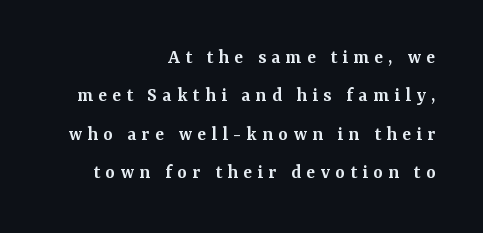
{"italic": "no", "bold": "semi", "underline": "no", "align": "right", "line_spacing": "loose", "line_spacing_ratio": 1.92, "letter_spacing": "wide", "letter_spacing_em": 0.27, "glyph_px": 20}
